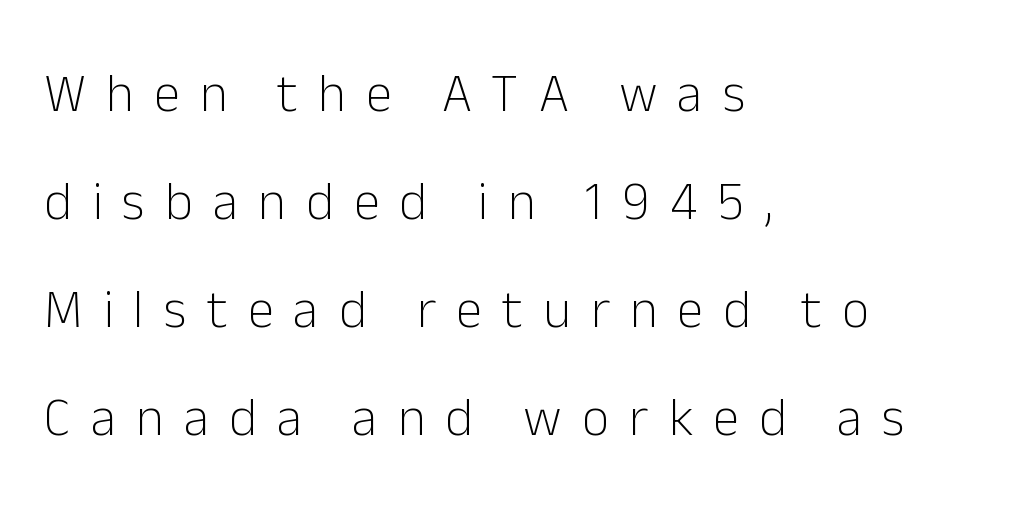
Q: Is the text bold? A: No.
Q: Is the text italic (slanted)? A: No, it is upright.
Q: Is the typeface a serif or a sans-serif typeface? A: Sans-serif.
Q: Is the text underlined? A: No.
Q: How is the paragraph aligned? A: Left-aligned.
Q: Is the spacing between letters normal or unusually wide? A: Unusually wide.
Q: Is the spacing between lines tight, normal or loose? A: Loose.
Q: Width (condensed, normal, or wide)? A: Normal.
Q: Stroke contrast? A: Low.
Q: x-height? A: Medium.
Q: Monospaced? A: No.
